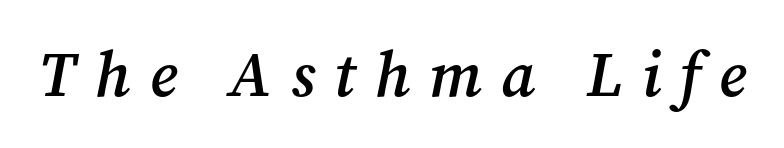
The image shows 63 px semibold serif type, italic (leaning right); set unusually wide letter spacing (+0.3 em), not underlined; medium stroke contrast and a medium x-height.
